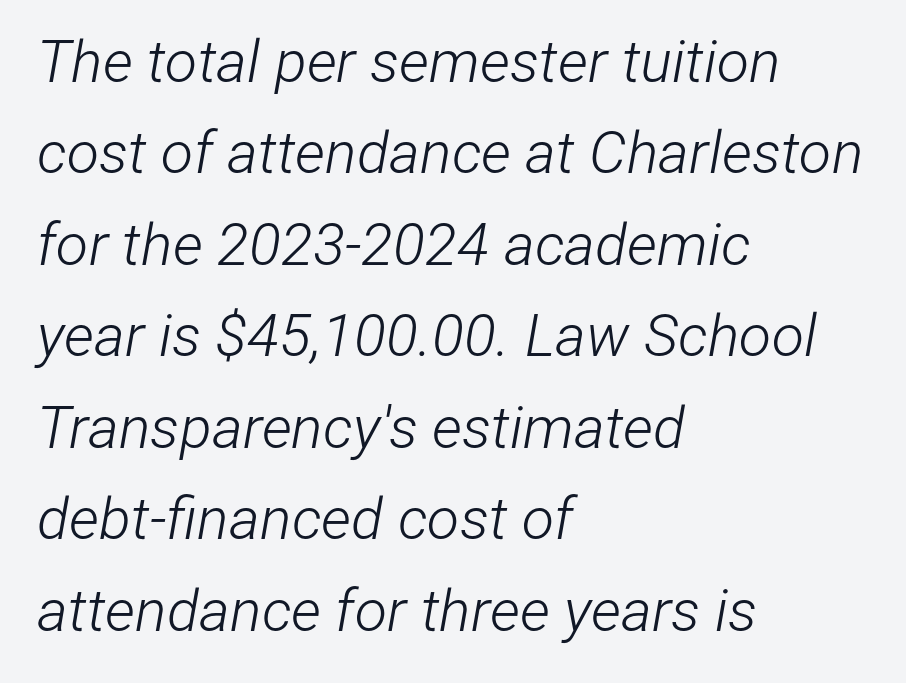
The image shows 59 px light, condensed type, italic (leaning right); set left-aligned, normal line spacing (1.55x), normal letter spacing, not underlined; low stroke contrast and a medium x-height.
